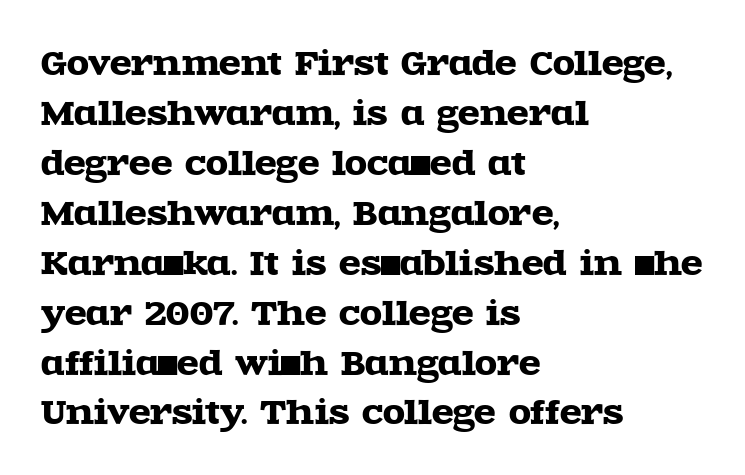
{"serif": "yes", "italic": "no", "width": "wide", "x_height": "large", "monospaced": "no", "underline": "no", "align": "left", "line_spacing": "normal", "line_spacing_ratio": 1.56, "letter_spacing": "normal", "letter_spacing_em": 0.0, "glyph_px": 32}
